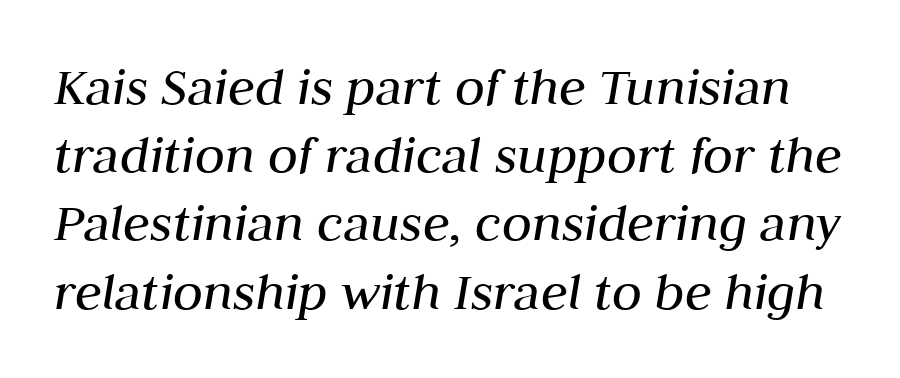
Q: Is the text bold? A: No.
Q: Is the text italic (slanted)? A: Yes, it leans right by about 10 degrees.
Q: Is the text underlined? A: No.
Q: Is the spacing between letters normal or unusually wide? A: Normal.
Q: Width (condensed, normal, or wide)? A: Normal.
Q: Stroke contrast? A: Medium.
Q: x-height? A: Medium.
Q: Monospaced? A: No.
